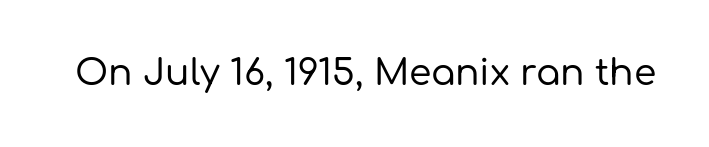
{"serif": "no", "italic": "no", "width": "normal", "stroke_contrast": "low", "x_height": "medium", "monospaced": "no", "underline": "no", "letter_spacing": "normal", "letter_spacing_em": 0.0, "glyph_px": 36}
